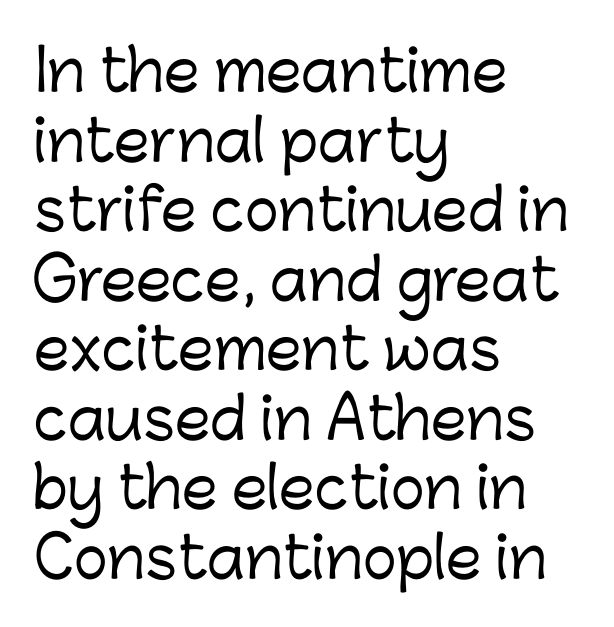
{"serif": "no", "italic": "no", "width": "normal", "stroke_contrast": "low", "x_height": "medium", "monospaced": "no", "underline": "no", "align": "left", "line_spacing_ratio": 1.22, "letter_spacing": "normal", "letter_spacing_em": 0.0, "glyph_px": 57}
